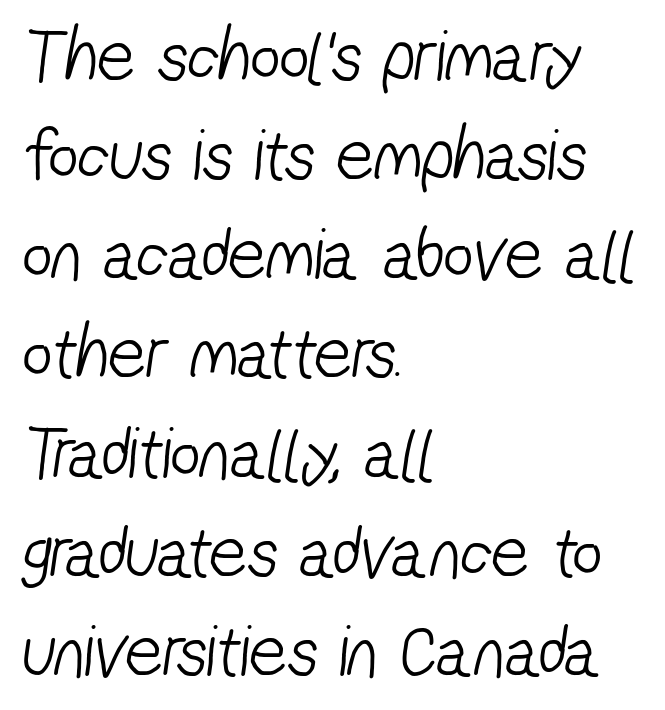
Look at the bottom of the vertical strokes: they stop flat, with no serifs. Decoration check: the copy has no underline. Regular leading. Character widths vary here, with narrow letters taking less room than wide ones.
